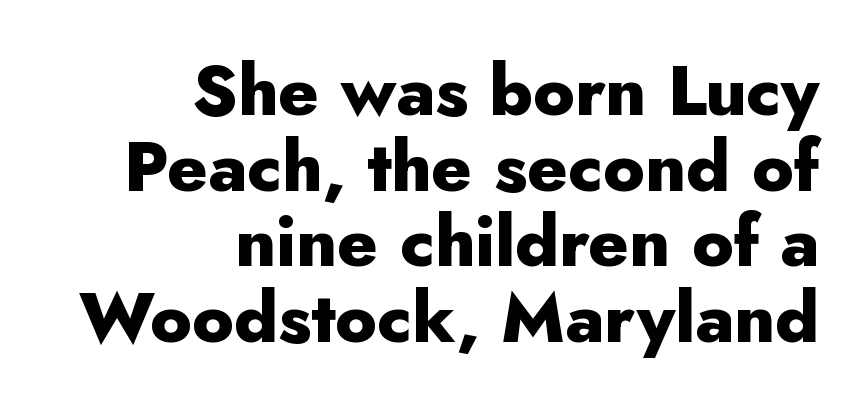
{"serif": "no", "italic": "no", "bold": "yes", "weight": "heavy", "width": "normal", "stroke_contrast": "low", "x_height": "small", "monospaced": "no", "underline": "no", "align": "right", "line_spacing": "tight", "line_spacing_ratio": 1.08, "letter_spacing": "normal", "letter_spacing_em": 0.0, "glyph_px": 70}
